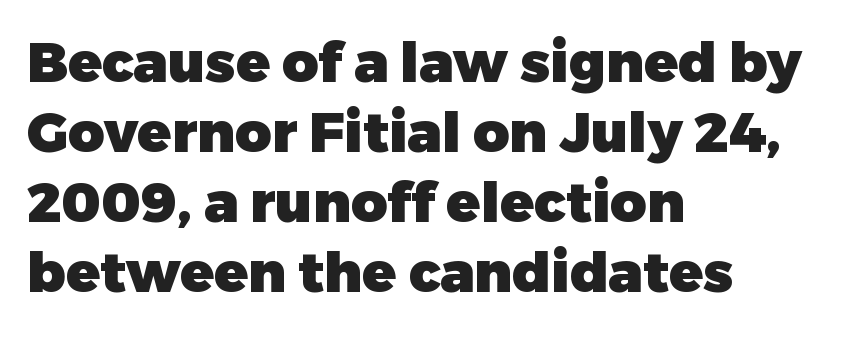
This sample uses plain, unmodified letter spacing. Upright lettering throughout. Short and long lines alike share a common starting point at left. This rendering features lettering with no underline. Interline gaps are of average width in this sample. The passage shown is emphatically bold.
